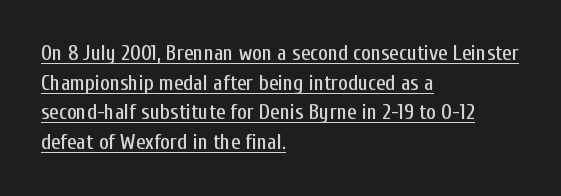
The image shows 21 px text type, upright; set left-aligned, normal line spacing (1.41x), normal letter spacing, underlined.
